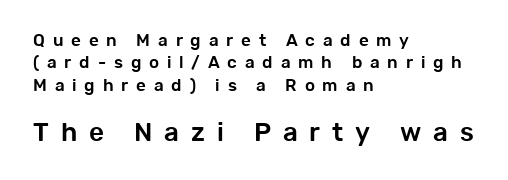
Is the block centered? No — it sits flush against the left margin. Reading top to bottom, the characters get bigger at the block break. This sample keeps an unexceptional amount of space between lines. Characters follow at a spacing far wider than the type designer built in. Descenders are the only things crossing below the line. The axis of the letterforms is exactly vertical.
